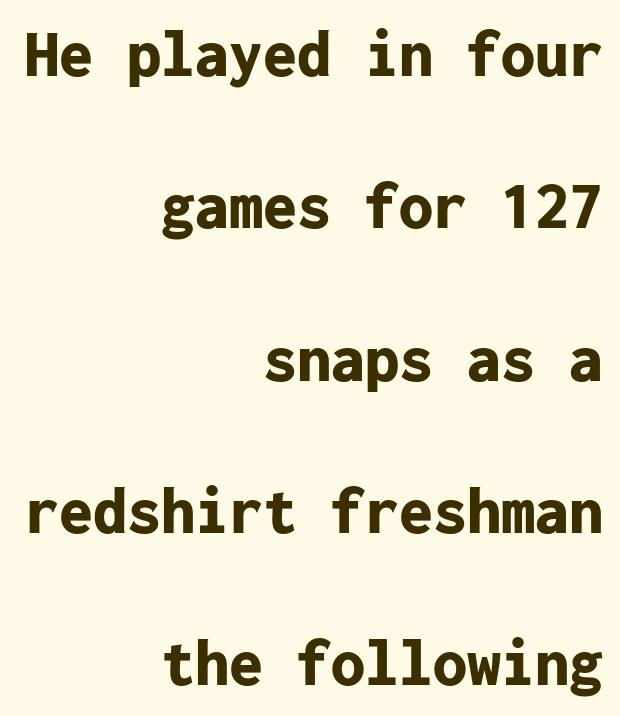
Q: Is the text bold? A: Yes.
Q: Is the text italic (slanted)? A: No, it is upright.
Q: Is the typeface a serif or a sans-serif typeface? A: Sans-serif.
Q: Is the text underlined? A: No.
Q: How is the paragraph aligned? A: Right-aligned.
Q: Is the spacing between letters normal or unusually wide? A: Normal.
Q: Is the spacing between lines tight, normal or loose? A: Loose.
Q: Width (condensed, normal, or wide)? A: Normal.
Q: Stroke contrast? A: Low.
Q: x-height? A: Medium.
Q: Monospaced? A: Yes.
